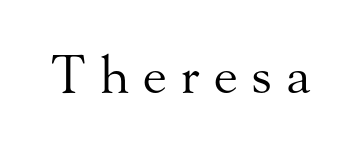
Decoration check: the copy has no underline. Words appear elongated and porous because spacing is wide. Compared with a typical body face, this is equally light or lighter still. When letters stand straight like this, we call the style roman or upright.
